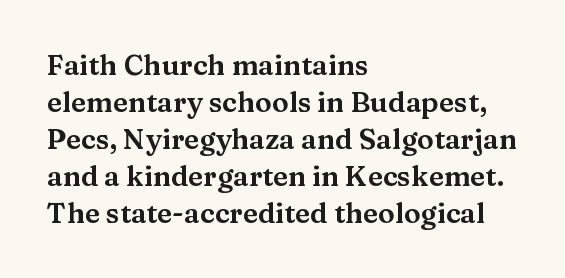
{"serif": "yes", "italic": "no", "width": "wide", "stroke_contrast": "medium", "x_height": "medium", "monospaced": "no", "underline": "no", "align": "left", "line_spacing": "normal", "line_spacing_ratio": 1.32, "letter_spacing": "normal", "letter_spacing_em": 0.0, "glyph_px": 28}
